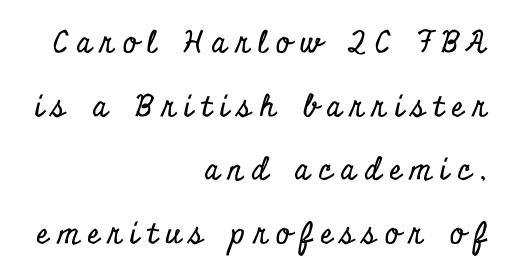
The image shows 30 px condensed serif type; set right-aligned, loose line spacing (2.12x), unusually wide letter spacing (+0.29 em), not underlined; low stroke contrast and a small x-height.
